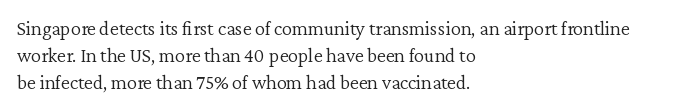
Q: Is the text bold? A: No.
Q: Is the text italic (slanted)? A: No, it is upright.
Q: Is the text underlined? A: No.
Q: How is the paragraph aligned? A: Left-aligned.
Q: Is the spacing between letters normal or unusually wide? A: Normal.
Q: Is the spacing between lines tight, normal or loose? A: Normal.
